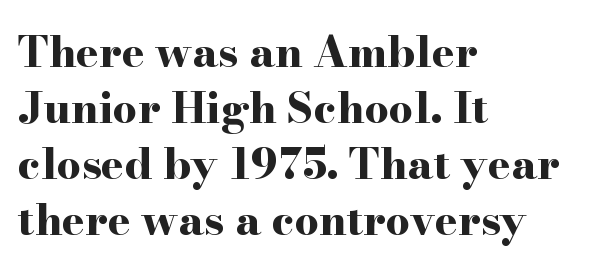
Caption: standard tracking, unaltered. Unmarked baselines from the first word to the last. The rendering uses a bold face; every stroke is thick and dark. Notice how descenders clear the ascenders below comfortably — that's standard leading. Serif or sans? Serif — the stroke terminals have little feet. Is this a fixed-width face? No — the glyphs have proportional, varying widths.
